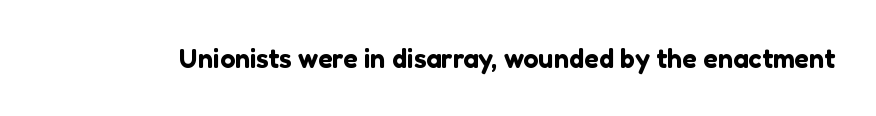
This rendering leaves character spacing at its baseline value. Has an underline been added? It has not. No italicization has been applied; the sample stays upright.
